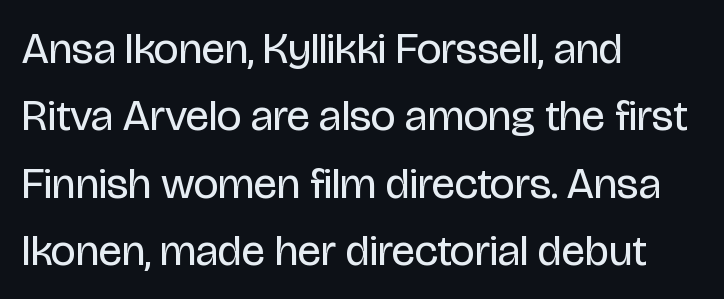
The cut favours lightness, reaching ordinary text weight at its darkest. The letterforms sit shoulder to shoulder at normal distance. Looks like regular typesetting: each glyph gets only the width it needs. When letters stand straight like this, we call the style roman or upright.
